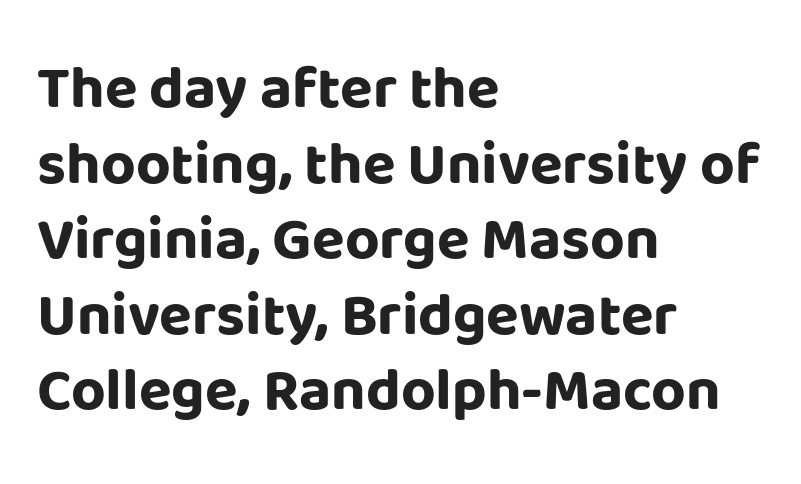
Summary of weight: heavy, a full bold. In terms of letterspacing, this is plain default setting. Leading: standard. Character widths vary here, with narrow letters taking less room than wide ones. Check under the words: just untouched page.
